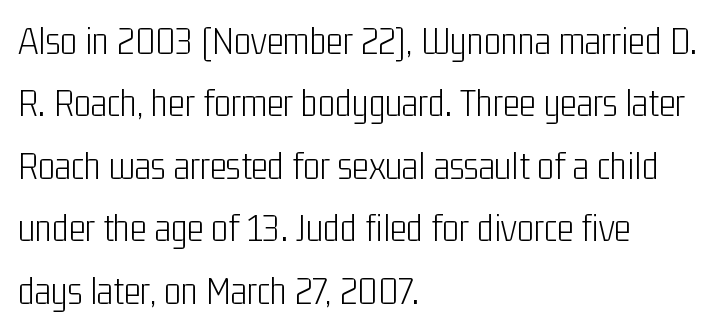
The image shows 40 px light, condensed sans-serif type, upright; set left-aligned, normal line spacing (1.56x), normal letter spacing, not underlined; low stroke contrast and a medium x-height.
